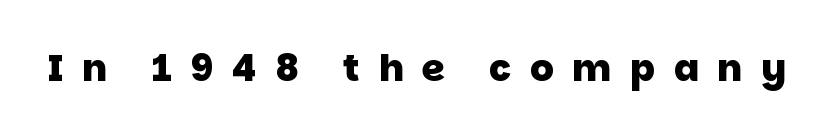
{"serif": "no", "bold": "yes", "weight": "heavy", "width": "normal", "stroke_contrast": "low", "x_height": "large", "monospaced": "no", "underline": "no", "letter_spacing": "wide", "letter_spacing_em": 0.5, "glyph_px": 37}
